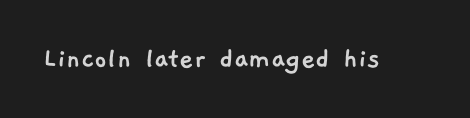
Q: Is the typeface a serif or a sans-serif typeface? A: Sans-serif.
Q: Is the text underlined? A: No.
Q: Is the spacing between letters normal or unusually wide? A: Normal.
Q: Width (condensed, normal, or wide)? A: Normal.
Q: Stroke contrast? A: Low.
Q: x-height? A: Medium.
Q: Monospaced? A: No.
